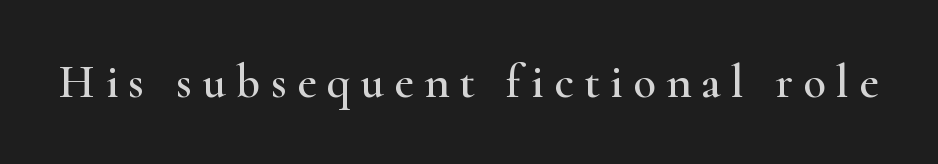
Q: Is the text italic (slanted)? A: No, it is upright.
Q: Is the typeface a serif or a sans-serif typeface? A: Serif.
Q: Is the text underlined? A: No.
Q: Is the spacing between letters normal or unusually wide? A: Unusually wide.
Q: Width (condensed, normal, or wide)? A: Wide.
Q: Stroke contrast? A: High.
Q: x-height? A: Small.
Q: Monospaced? A: No.
